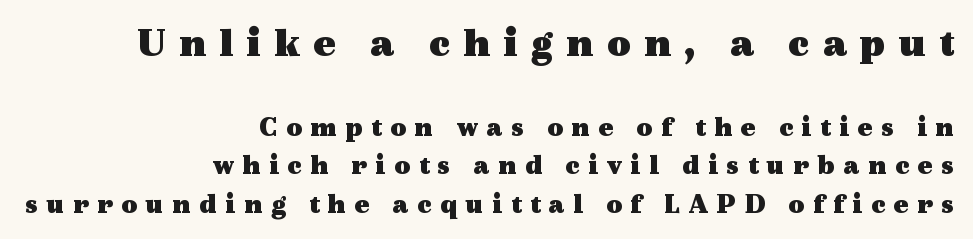
The image shows 42 px heavy, wide serif type, upright; set right-aligned, normal line spacing (1.38x), unusually wide letter spacing (+0.3 em), not underlined; the first (top) block is 1.5x larger; a medium x-height.
